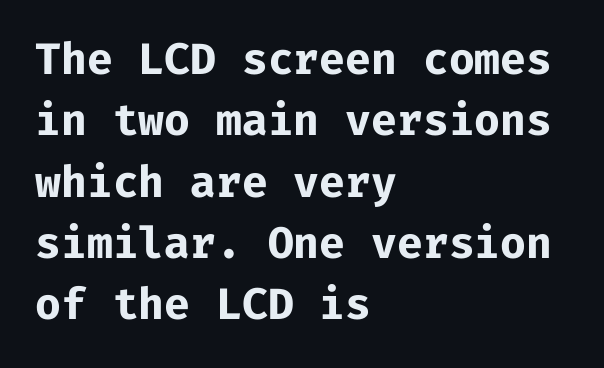
{"serif": "no", "italic": "no", "bold": "yes", "weight": "bold", "width": "normal", "stroke_contrast": "low", "x_height": "medium", "monospaced": "yes", "underline": "no", "align": "left", "line_spacing": "normal", "line_spacing_ratio": 1.46, "letter_spacing": "normal", "letter_spacing_em": 0.0, "glyph_px": 42}
